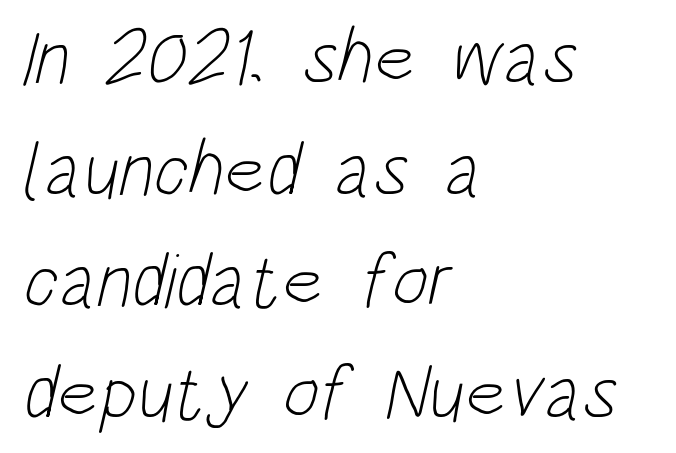
The image shows 77 px light, condensed sans-serif type; set left-aligned, normal line spacing (1.45x), normal letter spacing, not underlined; low stroke contrast and a large x-height.
